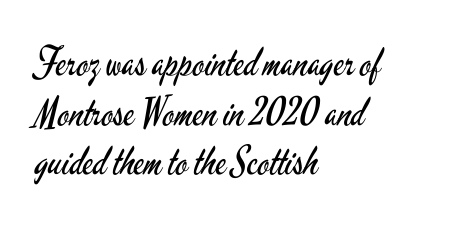
The image shows 39 px regular-weight, condensed sans-serif type; set left-aligned, normal line spacing (1.27x), normal letter spacing, not underlined; low stroke contrast and a small x-height.
